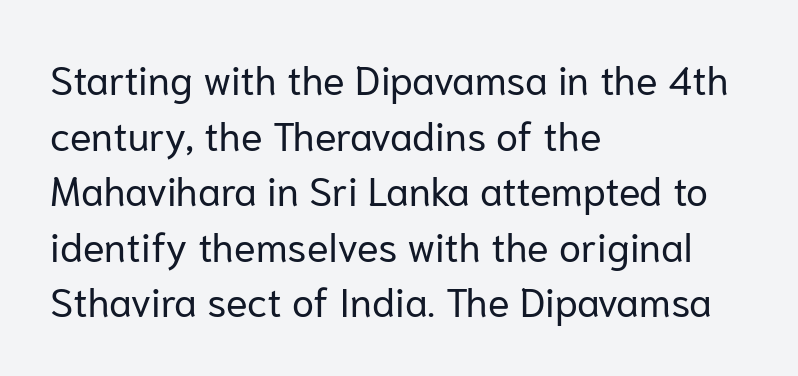
The lines in this sample share a left origin and differ only in where they stop. A typesetter would mark this as roman, not italic. The weight tops out at a normal text grade. This sample has the flowing, uneven cadence of proportional lettering.
